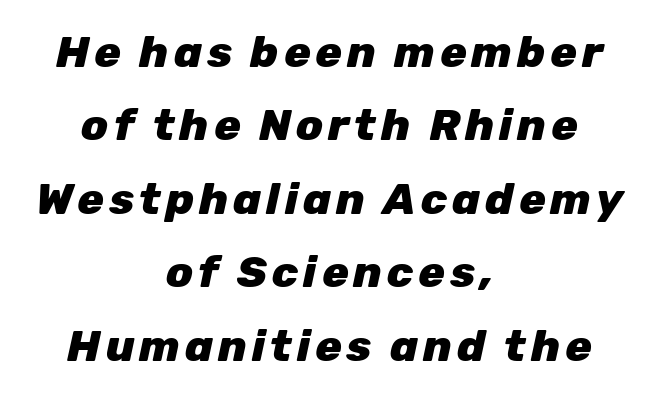
The zone under the glyphs is completely vacant. Does the weight exceed regular? Yes, all the way to bold. The text carries the slant typical of an italic or oblique font. Notice how descenders clear the ascenders below comfortably — that's standard leading. This sample is center-justified, so both line endings float freely. The rendering uses natural spacing where letterforms have individual widths.
